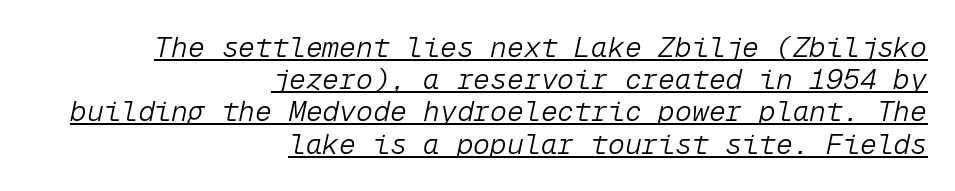
The image shows 28 px light type, italic (leaning right), monospaced; set right-aligned, tight line spacing (1.15x), normal letter spacing, underlined; low stroke contrast and a medium x-height.
